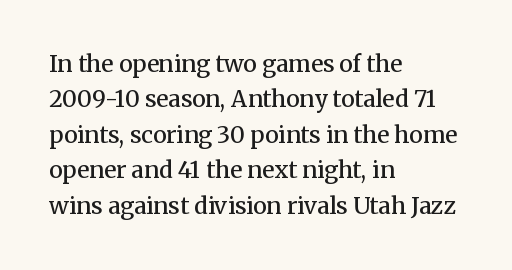
A bit beefed up — I'd call it semibold rather than bold. Upright lettering throughout. Students, observe: this is what conventionally led text looks like. The typesetter chose a ragged-right arrangement here. The rendering keeps characters at their native spacing. Only glyphs here, with clear space below each row.
